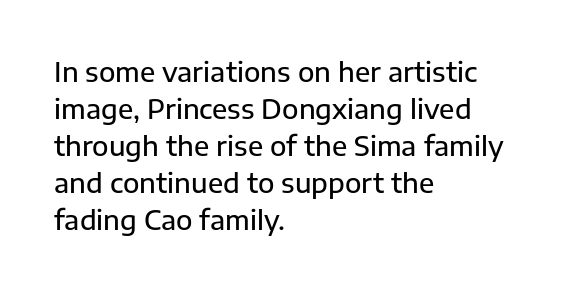
{"italic": "no", "underline": "no", "align": "left", "line_spacing": "normal", "line_spacing_ratio": 1.37, "letter_spacing": "normal", "letter_spacing_em": 0.0, "glyph_px": 27}
